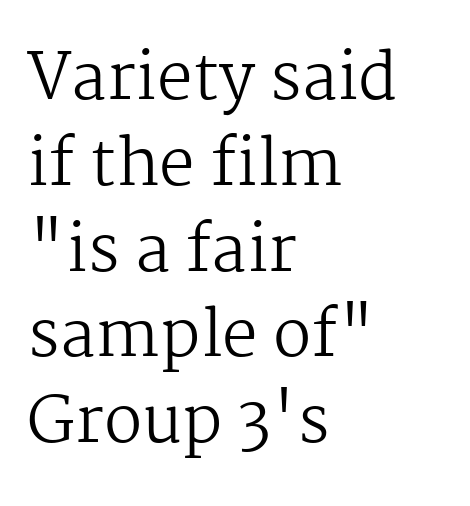
{"serif": "yes", "italic": "no", "bold": "no", "weight": "regular", "width": "normal", "stroke_contrast": "medium", "x_height": "medium", "monospaced": "no", "underline": "no", "align": "left", "line_spacing": "normal", "line_spacing_ratio": 1.34, "letter_spacing": "normal", "letter_spacing_em": 0.0, "glyph_px": 64}
